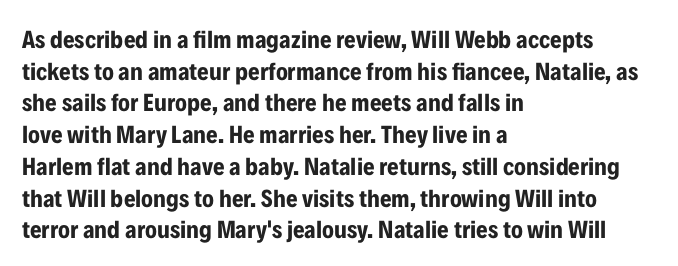
{"italic": "no", "bold": "yes", "underline": "no", "align": "left", "line_spacing": "normal", "line_spacing_ratio": 1.27, "letter_spacing": "normal", "letter_spacing_em": 0.0, "glyph_px": 25}
